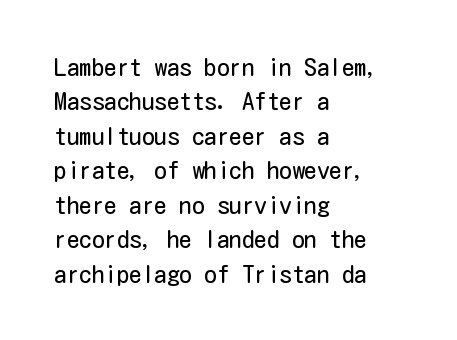
The image shows 25 px text type, upright; set left-aligned, normal line spacing (1.38x), normal letter spacing, not underlined.
